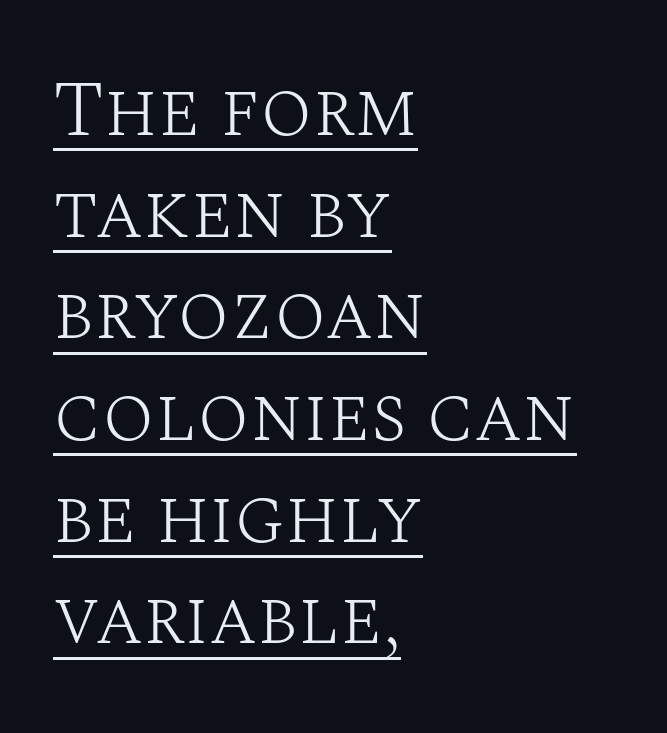
Q: Is the text bold? A: No.
Q: Is the text italic (slanted)? A: No, it is upright.
Q: Is the typeface a serif or a sans-serif typeface? A: Serif.
Q: Is the text underlined? A: Yes.
Q: How is the paragraph aligned? A: Left-aligned.
Q: Is the spacing between letters normal or unusually wide? A: Normal.
Q: Is the spacing between lines tight, normal or loose? A: Normal.
Q: Width (condensed, normal, or wide)? A: Normal.
Q: Stroke contrast? A: Medium.
Q: x-height? A: Large.
Q: Monospaced? A: No.
